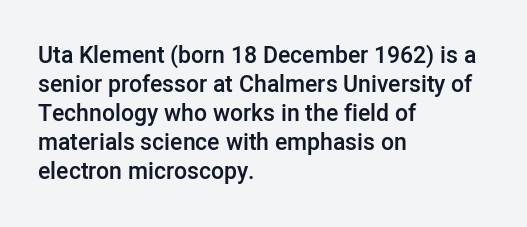
The image shows 23 px text type, upright; set left-aligned, normal line spacing (1.26x), normal letter spacing, not underlined.
